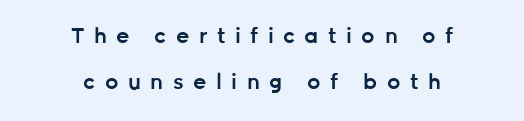
The image shows 21 px text type, upright; set centered, loose line spacing (2.2x), unusually wide letter spacing (+0.45 em), not underlined.
